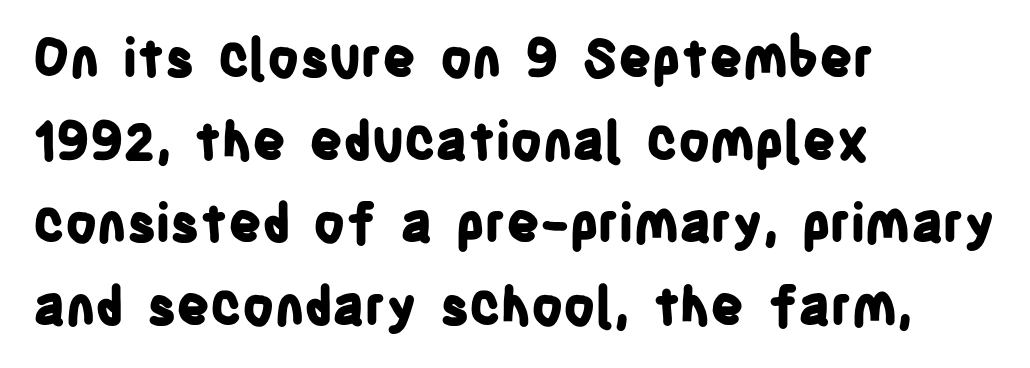
Any mark beneath the type? The region is blank. The specimen reads as upright at a glance. Look at the stroke-to-counter ratio: heavy, a bold. These lines sit exactly where default settings would place them. Left-aligned paragraph, ragged on the right. Default kerning and tracking; the words read as compact shapes.
